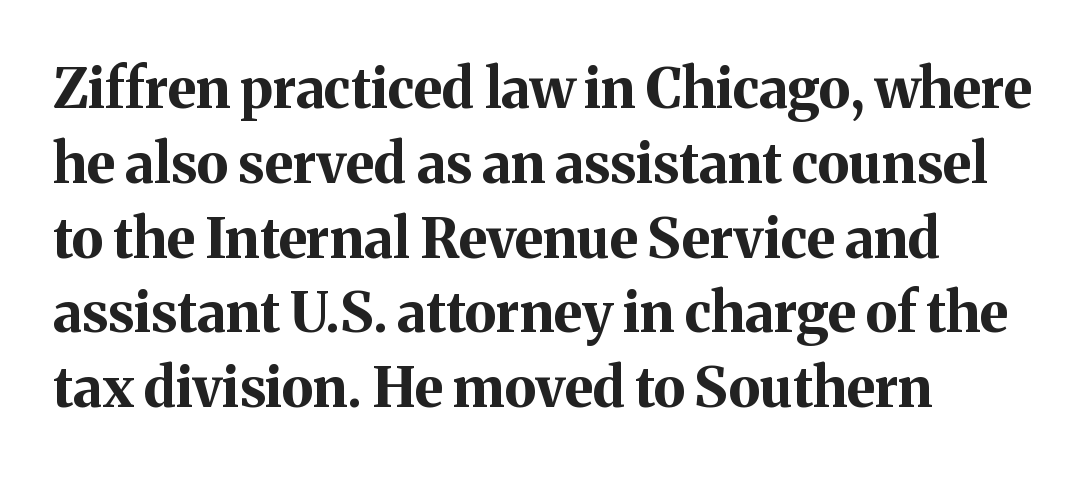
Q: Is the text bold? A: Yes.
Q: Is the text italic (slanted)? A: No, it is upright.
Q: Is the typeface a serif or a sans-serif typeface? A: Serif.
Q: Is the text underlined? A: No.
Q: How is the paragraph aligned? A: Left-aligned.
Q: Is the spacing between letters normal or unusually wide? A: Normal.
Q: Is the spacing between lines tight, normal or loose? A: Normal.
Q: Width (condensed, normal, or wide)? A: Normal.
Q: Stroke contrast? A: Medium.
Q: x-height? A: Medium.
Q: Monospaced? A: No.
